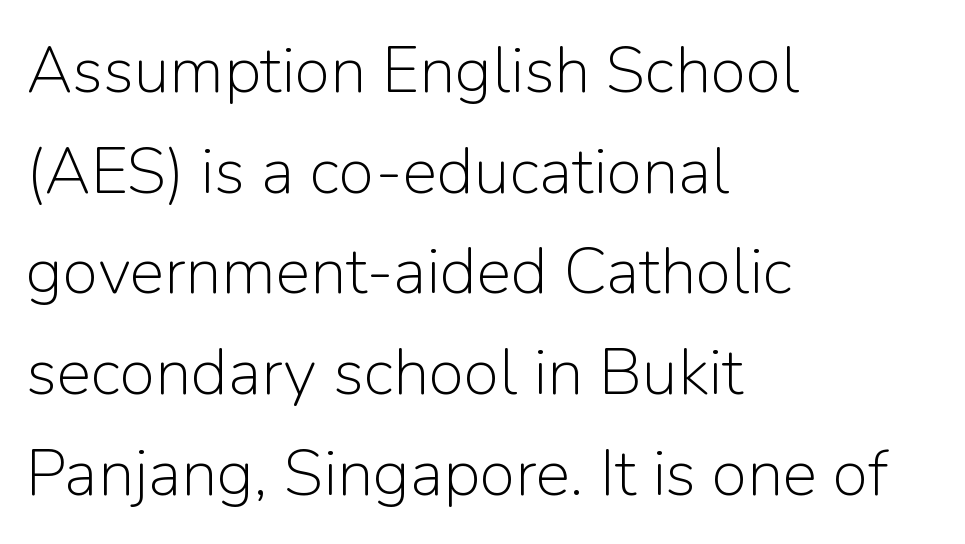
{"serif": "no", "italic": "no", "bold": "no", "weight": "light", "width": "normal", "stroke_contrast": "low", "x_height": "medium", "monospaced": "no", "underline": "no", "align": "left", "line_spacing": "normal", "line_spacing_ratio": 1.55, "letter_spacing": "normal", "letter_spacing_em": 0.0, "glyph_px": 65}
